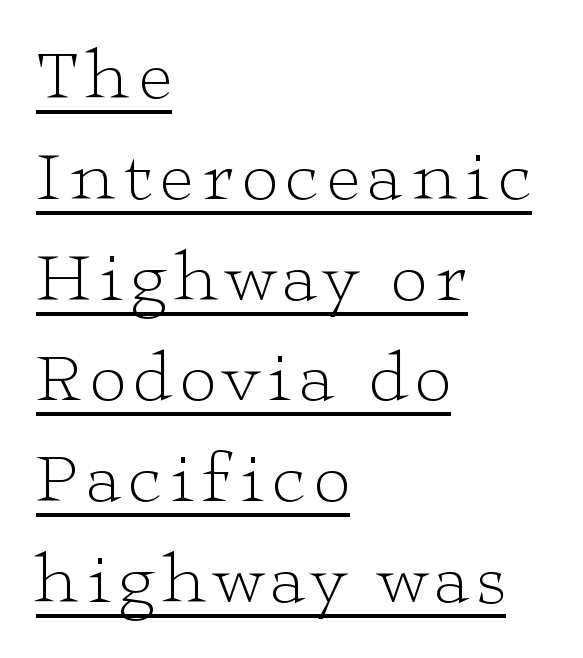
{"serif": "yes", "italic": "no", "bold": "no", "weight": "light", "width": "wide", "stroke_contrast": "low", "x_height": "medium", "monospaced": "no", "underline": "yes", "align": "left", "line_spacing": "normal", "line_spacing_ratio": 1.4, "glyph_px": 72}
